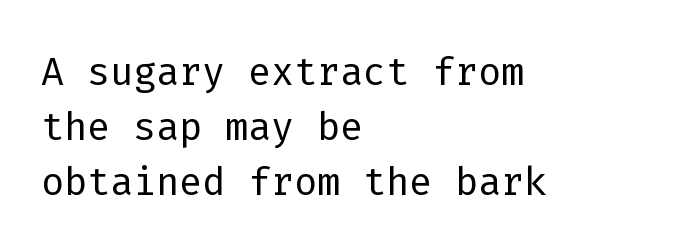
Honestly, the letter spacing is just normal — you wouldn't notice it. Weight: in the light-to-regular range. These lines are composed in type without serifs. If you measured baseline to baseline, you'd find a short distance. Compared with a centered layout, this one pins lines to the left instead.
